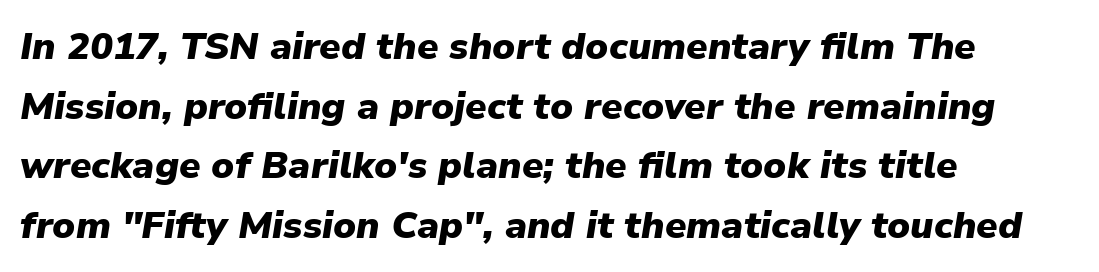
The gap between lines stays unmarked. These lines are set flush left with a ragged right edge. The strokes are fattened all the way to bold. Nobody touched the tracking dial on this one. How would I describe the line gaps? Plain and ordinary. Quick note: italic.
